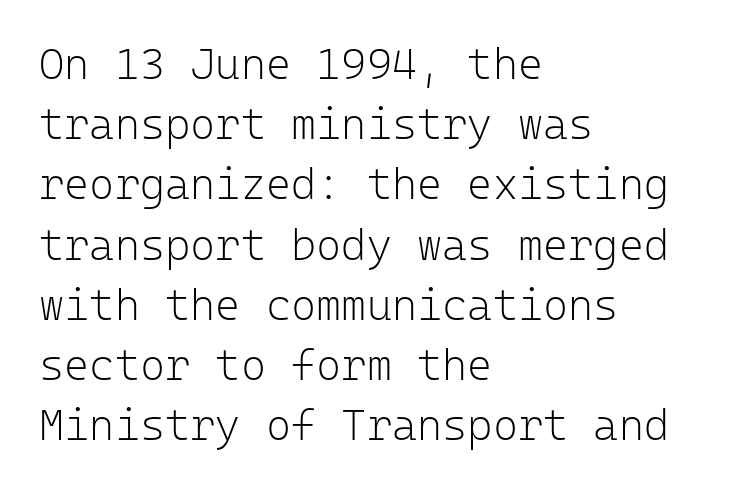
The image shows 43 px light sans-serif type, upright, monospaced; set left-aligned, normal line spacing (1.4x), normal letter spacing, not underlined; low stroke contrast and a medium x-height.
